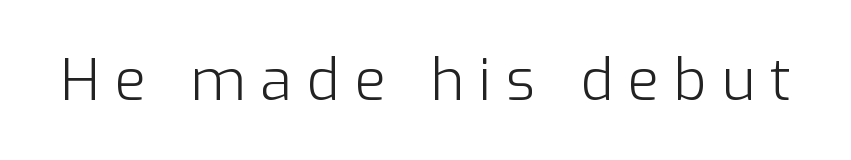
{"serif": "no", "italic": "no", "bold": "no", "weight": "light", "width": "normal", "stroke_contrast": "low", "x_height": "medium", "monospaced": "no", "underline": "no", "letter_spacing": "wide", "letter_spacing_em": 0.25, "glyph_px": 58}
